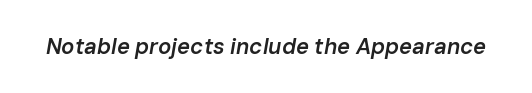
The image shows 22 px text type, italic (leaning right); set normal letter spacing, not underlined.
